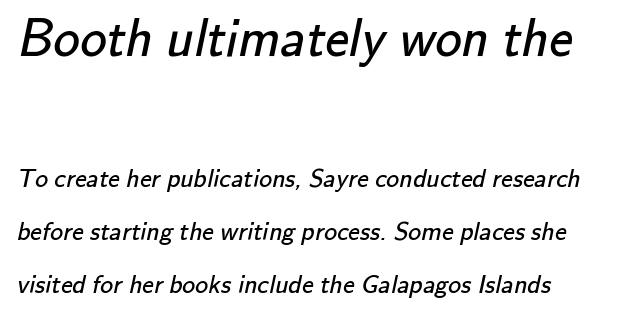
Q: Is the text bold? A: No.
Q: Is the typeface a serif or a sans-serif typeface? A: Sans-serif.
Q: Is the text underlined? A: No.
Q: Is the spacing between letters normal or unusually wide? A: Normal.
Q: Is the spacing between lines tight, normal or loose? A: Loose.
Q: Which block of text is set in a larger size, the first (top) or the second (bottom)? A: The first (top) one.
Q: Width (condensed, normal, or wide)? A: Normal.
Q: Stroke contrast? A: Low.
Q: x-height? A: Small.
Q: Monospaced? A: No.
